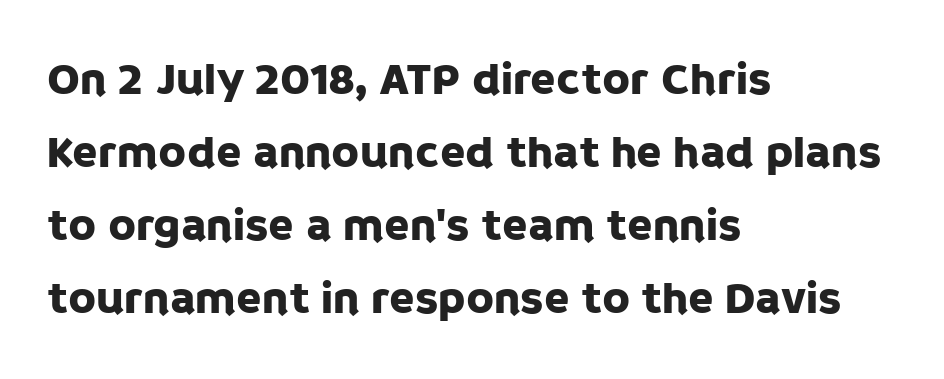
Stroke terminals: plain, sans-serif. Has an underline been added? It has not. These lines are rendered in a variable-pitch font. How are the letters spaced? Ordinarily, with no added tracking. A typesetter would call this leading conventional body-copy spacing. The typography opts for an upright posture over an oblique one.
